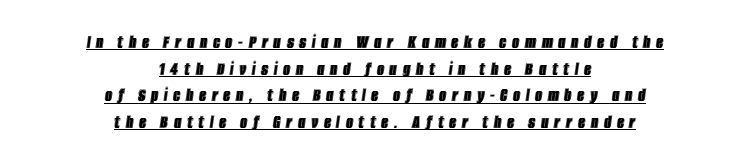
Q: Is the text italic (slanted)? A: Yes, it leans right by about 8 degrees.
Q: Is the text underlined? A: Yes.
Q: How is the paragraph aligned? A: Centered.
Q: Is the spacing between letters normal or unusually wide? A: Unusually wide.
Q: Is the spacing between lines tight, normal or loose? A: Normal.
